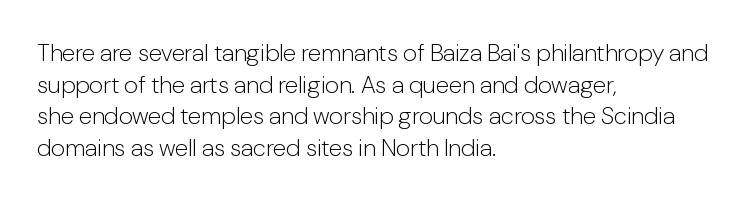
{"italic": "no", "bold": "no", "underline": "no", "align": "left", "line_spacing": "normal", "line_spacing_ratio": 1.32, "letter_spacing": "normal", "letter_spacing_em": 0.0, "glyph_px": 24}
